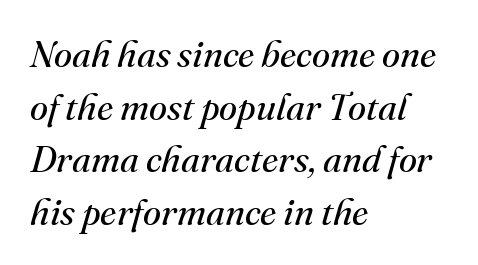
Q: Is the text bold? A: No.
Q: Is the text italic (slanted)? A: Yes, it leans right by about 16 degrees.
Q: Is the typeface a serif or a sans-serif typeface? A: Serif.
Q: Is the text underlined? A: No.
Q: How is the paragraph aligned? A: Left-aligned.
Q: Is the spacing between letters normal or unusually wide? A: Normal.
Q: Is the spacing between lines tight, normal or loose? A: Normal.
Q: Width (condensed, normal, or wide)? A: Normal.
Q: Stroke contrast? A: Medium.
Q: x-height? A: Small.
Q: Monospaced? A: No.
